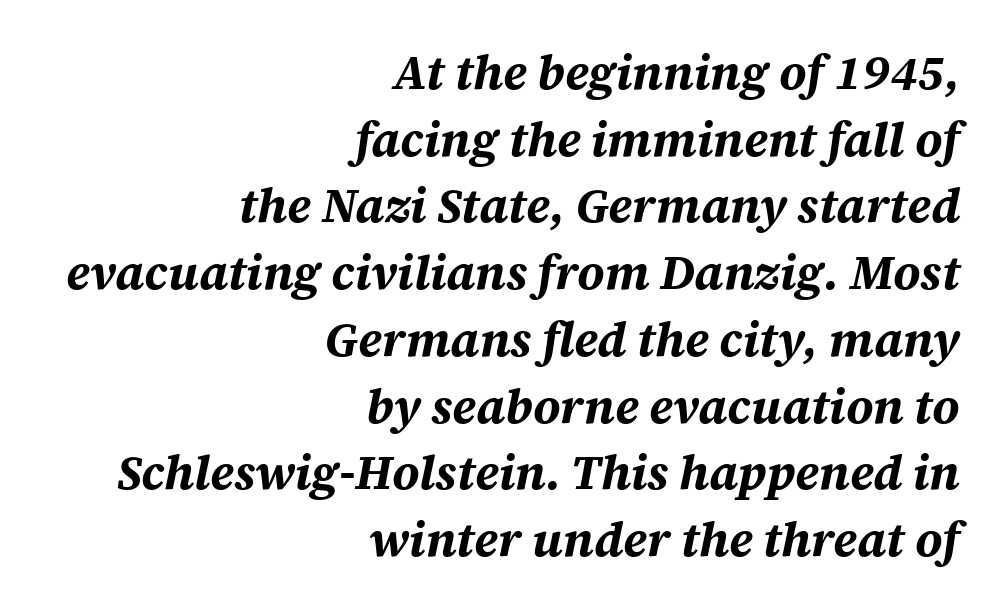
The image shows 48 px bold type, italic (leaning right); set right-aligned, normal line spacing (1.39x), normal letter spacing, not underlined; medium stroke contrast and a large x-height.
